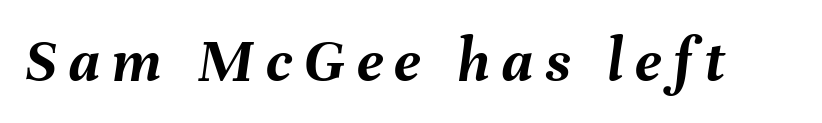
The image shows 63 px semibold type, italic (leaning right); set not underlined; medium stroke contrast and a medium x-height.
